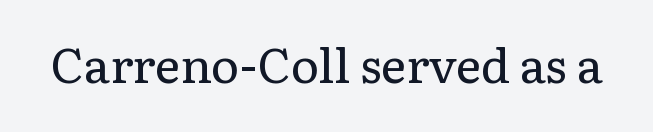
The passage shown is not underscored anywhere. This reads as an unemphasized weight, regular at the heaviest. Do the characters align in a grid? No, the font is proportional. The font family rendered here belongs to the serif group. The type is set solid horizontally, with unmodified tracking. If you drew a line through each stem, it would be perfectly vertical.
